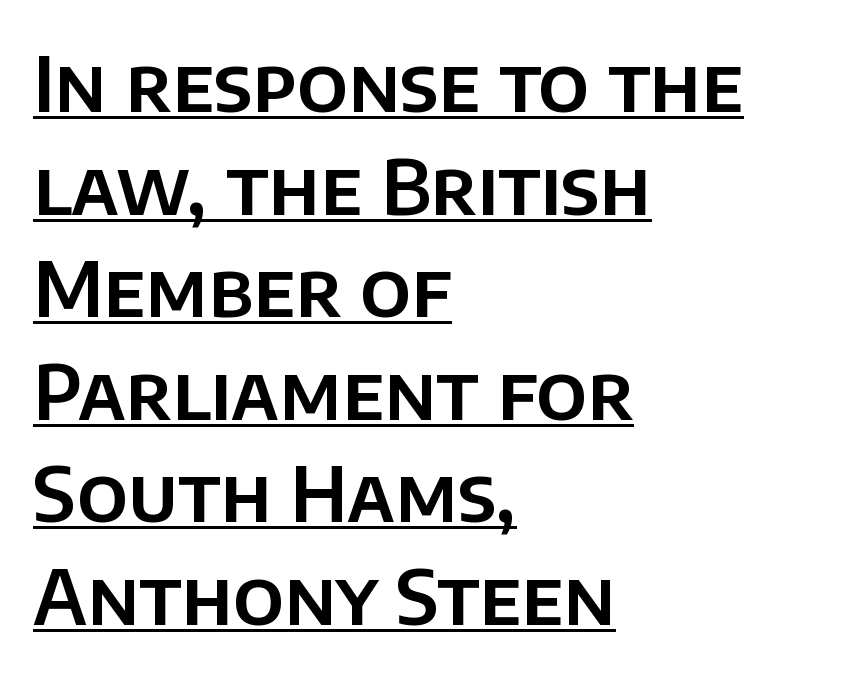
Q: Is the text italic (slanted)? A: No, it is upright.
Q: Is the typeface a serif or a sans-serif typeface? A: Sans-serif.
Q: Is the text underlined? A: Yes.
Q: How is the paragraph aligned? A: Left-aligned.
Q: Is the spacing between letters normal or unusually wide? A: Normal.
Q: Is the spacing between lines tight, normal or loose? A: Normal.
Q: Width (condensed, normal, or wide)? A: Normal.
Q: Stroke contrast? A: Low.
Q: x-height? A: Large.
Q: Monospaced? A: No.
